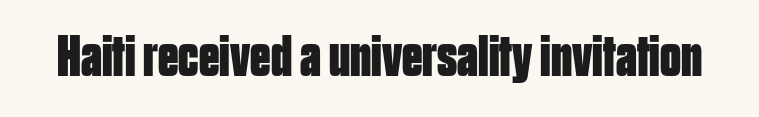
{"serif": "no", "italic": "no", "bold": "yes", "weight": "bold", "width": "condensed", "stroke_contrast": "low", "x_height": "large", "monospaced": "no", "underline": "no", "letter_spacing": "normal", "letter_spacing_em": 0.0, "glyph_px": 58}
